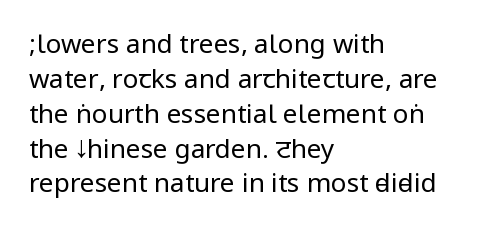
The strip under each line holds only bare page. Short note: letters normally spaced. The axis of the letterforms is exactly vertical. Line spacing here is normal. The rendering anchors every line to the left-hand side.
